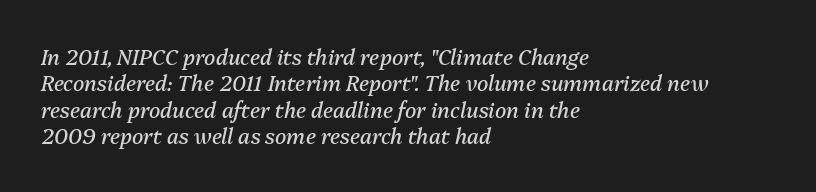
Q: Is the text bold? A: No.
Q: Is the text italic (slanted)? A: Yes, it leans right by about 13 degrees.
Q: Is the text underlined? A: No.
Q: How is the paragraph aligned? A: Left-aligned.
Q: Is the spacing between letters normal or unusually wide? A: Normal.
Q: Is the spacing between lines tight, normal or loose? A: Normal.
